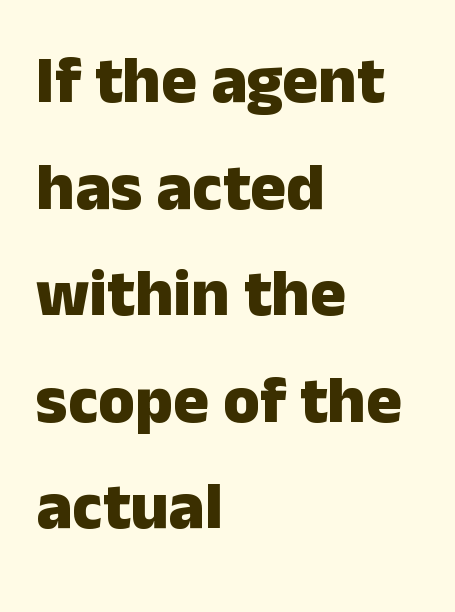
The image shows 67 px heavy sans-serif type, upright; set left-aligned, normal line spacing (1.59x), normal letter spacing, not underlined; low stroke contrast and a medium x-height.
